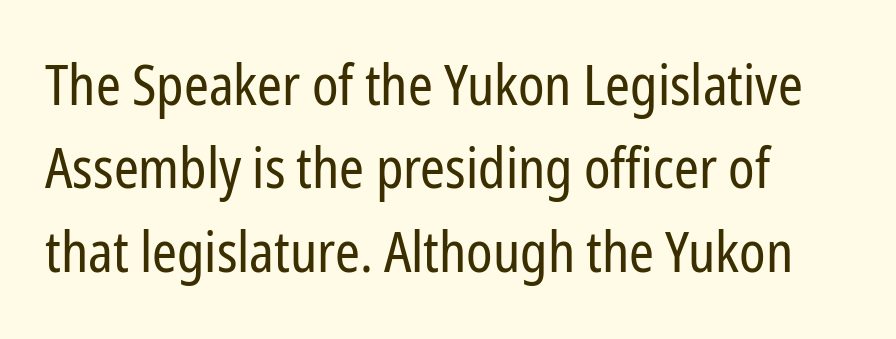
Q: Is the text bold? A: No.
Q: Is the text italic (slanted)? A: No, it is upright.
Q: Is the typeface a serif or a sans-serif typeface? A: Sans-serif.
Q: Is the text underlined? A: No.
Q: How is the paragraph aligned? A: Left-aligned.
Q: Is the spacing between letters normal or unusually wide? A: Normal.
Q: Is the spacing between lines tight, normal or loose? A: Normal.
Q: Width (condensed, normal, or wide)? A: Condensed.
Q: Stroke contrast? A: Low.
Q: x-height? A: Medium.
Q: Monospaced? A: No.
